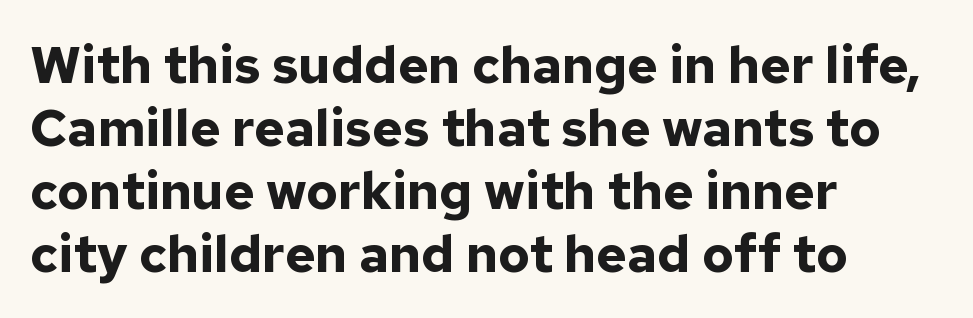
All the whitespace from short lines collects on the right. Heavy-handed strokes throughout: this text is bold. Does the lettering tilt? It doesn't — this is upright. The face used here is a sans, in the tradition of grotesques and geometrics. The face used here is proportionally spaced, like ordinary book or web type. Tracking here is standard; glyphs follow each other at the usual distance.
